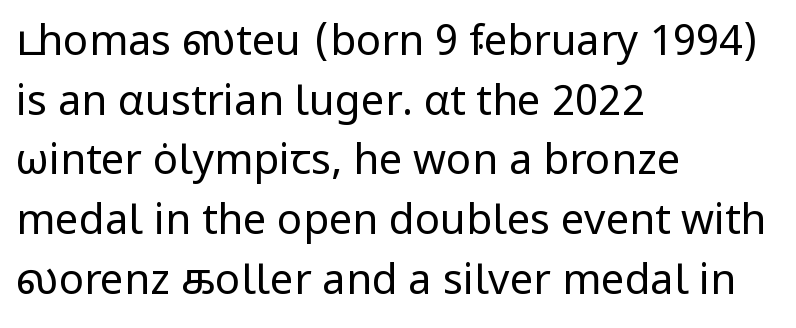
These lines keep a tight, regular rhythm from letter to letter. A typesetter would call this proportional, since set widths differ per character. Clear beneath every line of the passage. Regular leading.
